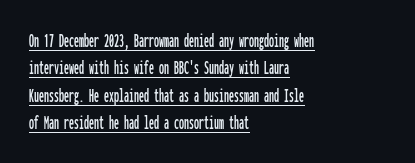
The image shows 20 px text type, upright; set left-aligned, normal line spacing (1.37x), normal letter spacing, underlined.
